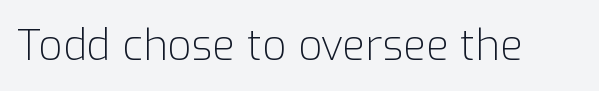
{"serif": "no", "italic": "no", "bold": "no", "weight": "light", "width": "normal", "stroke_contrast": "low", "x_height": "medium", "monospaced": "no", "underline": "no", "letter_spacing": "normal", "letter_spacing_em": 0.0, "glyph_px": 42}
